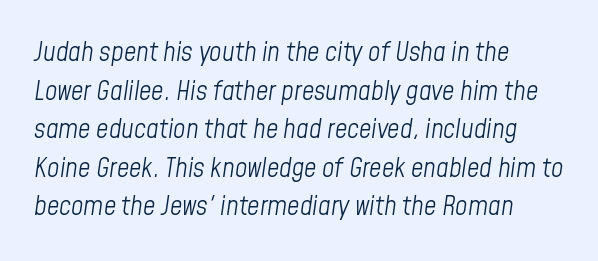
Q: Is the text bold? A: No.
Q: Is the text italic (slanted)? A: Yes, it leans right by about 8 degrees.
Q: Is the text underlined? A: No.
Q: How is the paragraph aligned? A: Left-aligned.
Q: Is the spacing between letters normal or unusually wide? A: Normal.
Q: Is the spacing between lines tight, normal or loose? A: Normal.
